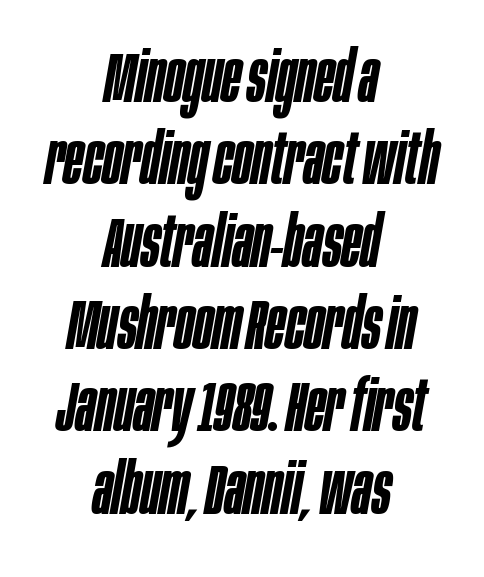
{"italic": "yes", "lean": "right", "slant_degrees": 10, "bold": "semi", "weight": "semibold", "width": "condensed", "stroke_contrast": "low", "x_height": "large", "monospaced": "no", "underline": "no", "align": "center", "line_spacing_ratio": 1.16, "letter_spacing": "normal", "letter_spacing_em": 0.0, "glyph_px": 71}
